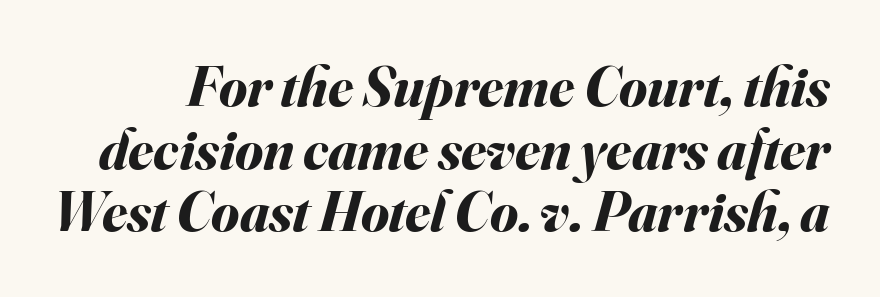
Q: Is the text bold? A: Yes.
Q: Is the text italic (slanted)? A: Yes, it leans right by about 16 degrees.
Q: Is the text underlined? A: No.
Q: Is the spacing between letters normal or unusually wide? A: Normal.
Q: Is the spacing between lines tight, normal or loose? A: Tight.
Q: Width (condensed, normal, or wide)? A: Normal.
Q: Stroke contrast? A: Medium.
Q: x-height? A: Small.
Q: Monospaced? A: No.
